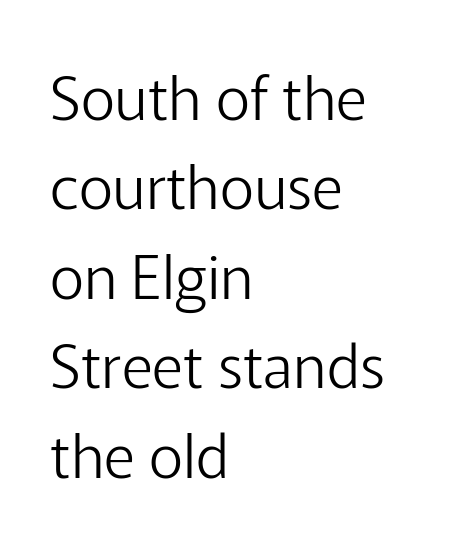
A sans-serif font was chosen for this passage. Honestly, the row spacing looks completely unremarkable. Type without underlining. Weight: not bold — regular or lighter.
